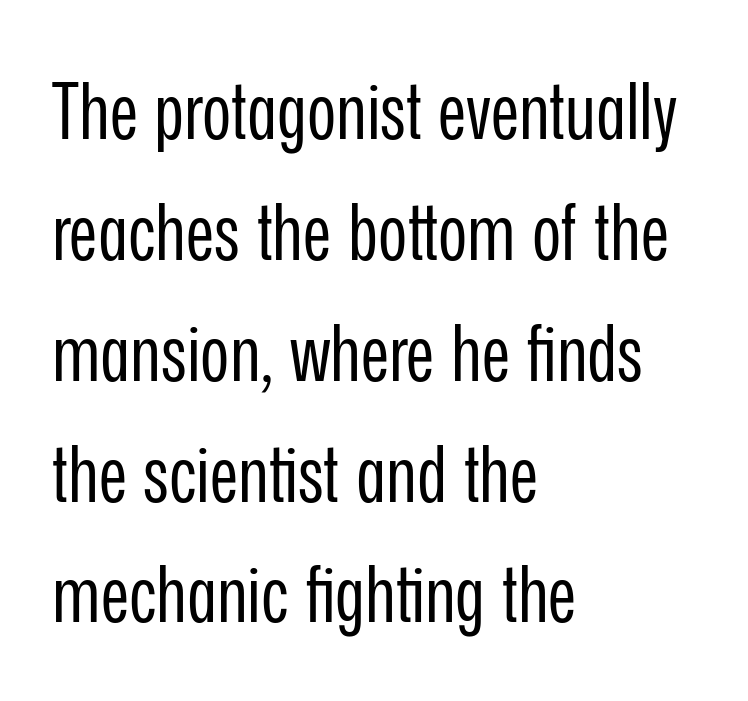
{"serif": "no", "italic": "no", "bold": "no", "weight": "regular", "width": "condensed", "stroke_contrast": "low", "x_height": "medium", "monospaced": "no", "underline": "no", "align": "left", "line_spacing": "normal", "line_spacing_ratio": 1.53, "letter_spacing": "normal", "letter_spacing_em": 0.0, "glyph_px": 79}
